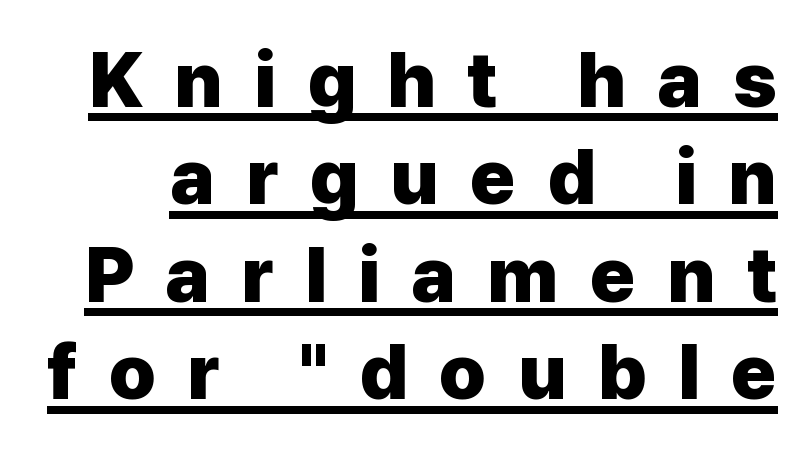
Q: Is the text bold? A: Yes.
Q: Is the text italic (slanted)? A: No, it is upright.
Q: Is the typeface a serif or a sans-serif typeface? A: Sans-serif.
Q: Is the text underlined? A: Yes.
Q: Is the spacing between letters normal or unusually wide? A: Unusually wide.
Q: Is the spacing between lines tight, normal or loose? A: Normal.
Q: Width (condensed, normal, or wide)? A: Normal.
Q: Stroke contrast? A: Low.
Q: x-height? A: Medium.
Q: Monospaced? A: No.
